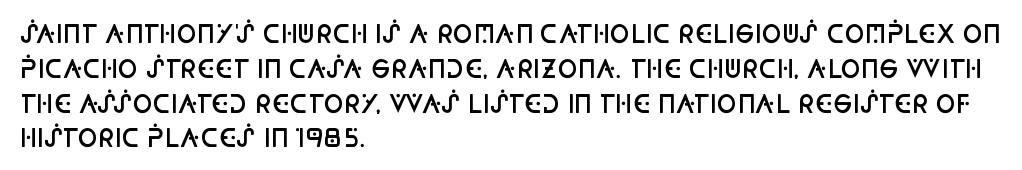
Notice how descenders clear the ascenders below comfortably — that's standard leading. It's the straight-up-and-down kind of type. Horizontally, the lines are justified to the leading edge only. Is the letter spacing exaggerated? No — it looks like the ordinary default. Semibold letterforms, between regular and bold.
